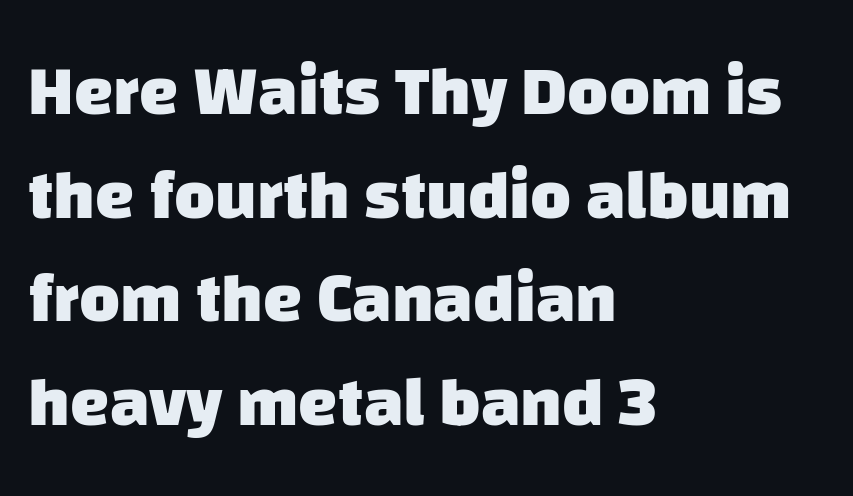
The image shows 70 px heavy sans-serif type; set left-aligned, normal line spacing (1.48x), normal letter spacing, not underlined; low stroke contrast and a large x-height.
